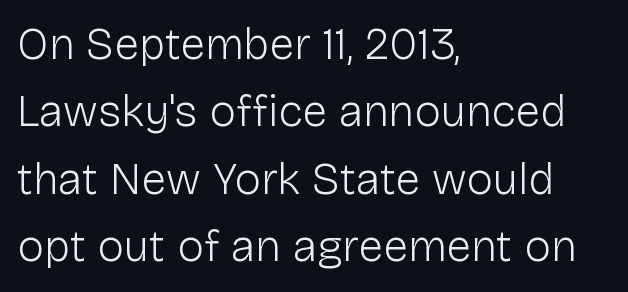
{"serif": "no", "italic": "no", "bold": "no", "weight": "light", "width": "normal", "stroke_contrast": "low", "x_height": "medium", "monospaced": "no", "underline": "no", "align": "left", "line_spacing": "normal", "line_spacing_ratio": 1.5, "letter_spacing": "normal", "letter_spacing_em": 0.0, "glyph_px": 45}
